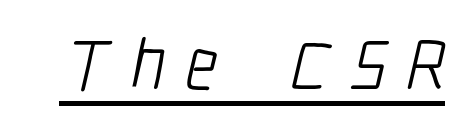
There is plenty of visible air inserted between adjacent glyphs. No extra ink here — the face is not bold. Each line of the rendering has a horizontal stroke beneath the glyphs. Each letter keeps its own natural width here, so spacing adapts to shape. Letterform terminals end flat and unadorned throughout the passage.
